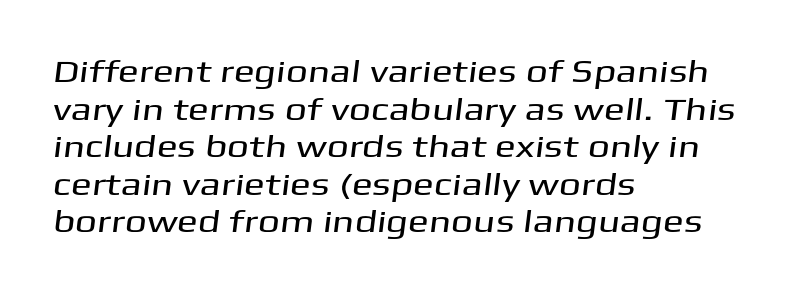
Does extra space separate the letters? No, they use regular spacing. The passage is arranged the way most books set body copy — flush left. The rendering uses natural spacing where letterforms have individual widths. The passage shown is typeset with a sans-serif family.
